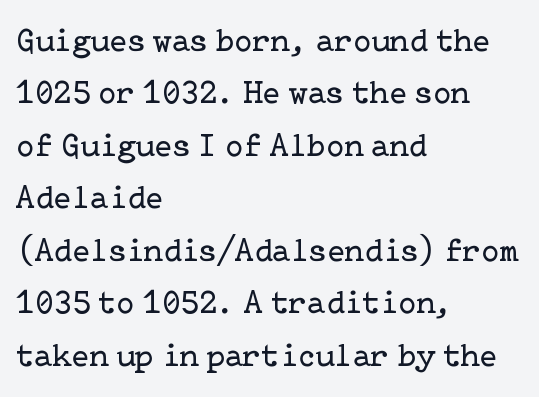
Alignment: flush left. Glyph-to-glyph distance matches everyday printed text. A clean baseline with only descenders dipping below it. The glyphs in this specimen are seriffed.
